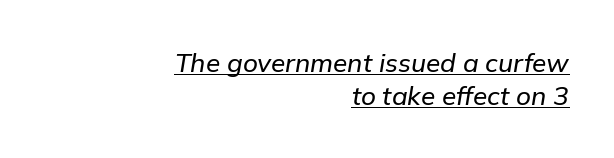
Teacher's note: observe the even right margin — that is flush-right alignment. This block has exactly the height ordinary leading produces. Compared with ordinary roman type, these characters are visibly tilted. The letters sit at their default tracking, neither squeezed nor spread. Each line of the rendering has a horizontal stroke beneath the glyphs.
